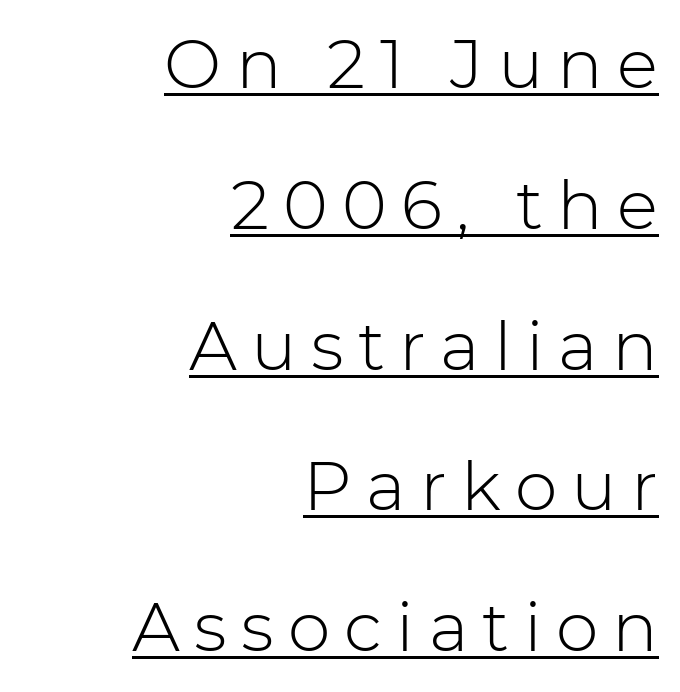
The image shows 68 px light sans-serif type, upright; set right-aligned, loose line spacing (2.07x), unusually wide letter spacing (+0.21 em), underlined; low stroke contrast and a medium x-height.
